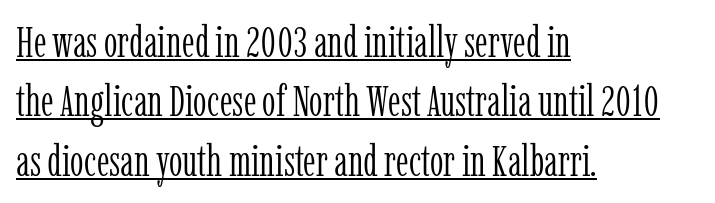
The typeface chosen for these lines features serifs. How are the letters spaced? Ordinarily, with no added tracking. One glance says typical: line gaps are just what's usual. Proportional: the letters do not fall into vertical columns.
